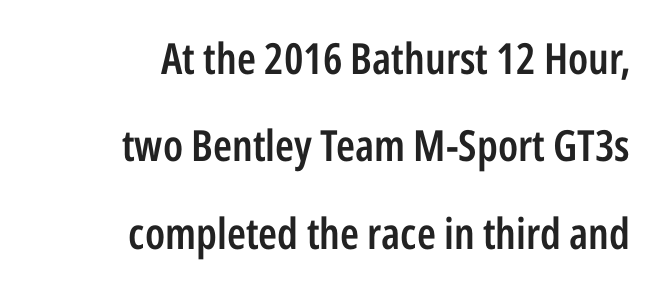
{"serif": "no", "italic": "no", "bold": "semi", "weight": "semibold", "width": "condensed", "stroke_contrast": "low", "x_height": "medium", "monospaced": "no", "underline": "no", "align": "right", "line_spacing": "loose", "line_spacing_ratio": 2.03, "letter_spacing": "normal", "letter_spacing_em": 0.0, "glyph_px": 43}
